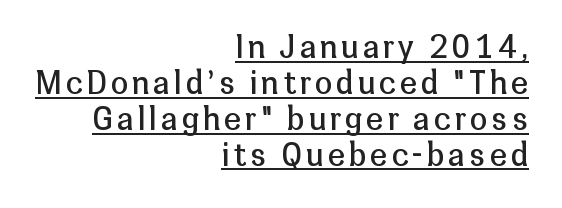
Q: Is the text bold? A: No.
Q: Is the text italic (slanted)? A: No, it is upright.
Q: Is the typeface a serif or a sans-serif typeface? A: Sans-serif.
Q: Is the text underlined? A: Yes.
Q: How is the paragraph aligned? A: Right-aligned.
Q: Width (condensed, normal, or wide)? A: Normal.
Q: Stroke contrast? A: Low.
Q: x-height? A: Medium.
Q: Monospaced? A: No.
